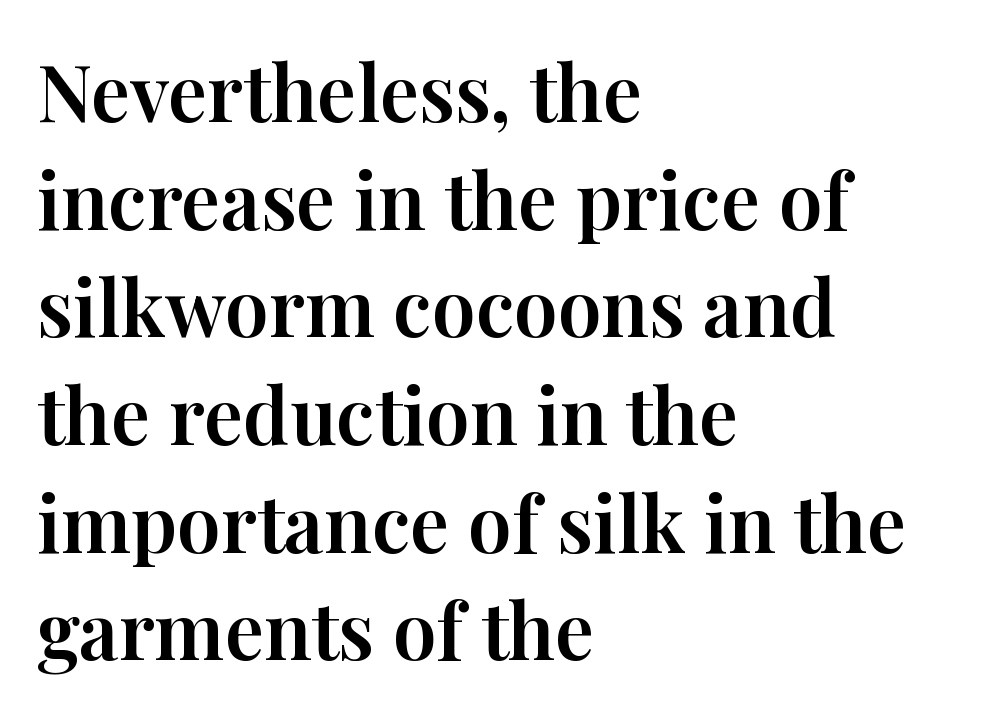
The specimen reads as upright at a glance. Quick note: underline off. In CSS terms this would be text-align: left. Characters follow at the spacing the type designer built in. Letterform terminals end in serifs throughout the passage.
